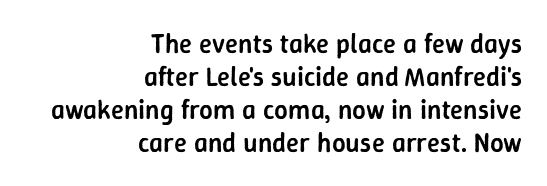
The image shows 27 px text type, upright; set right-aligned, line spacing 1.22x, normal letter spacing, not underlined.
